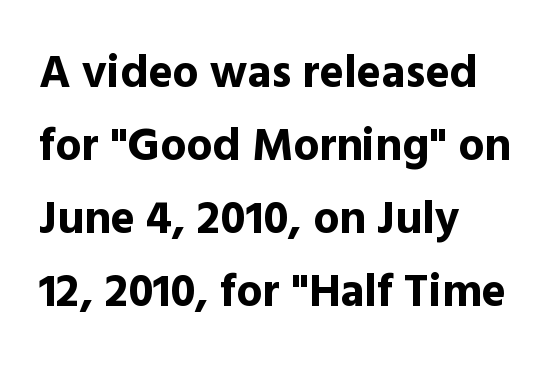
Glance below the letters and you will spot only blank space. Thick stems and heavy bowls — unmistakably bold. Are there feet on the stems? There aren't — it's a sans. Compared with typical body copy, the letter spacing here is the same.
